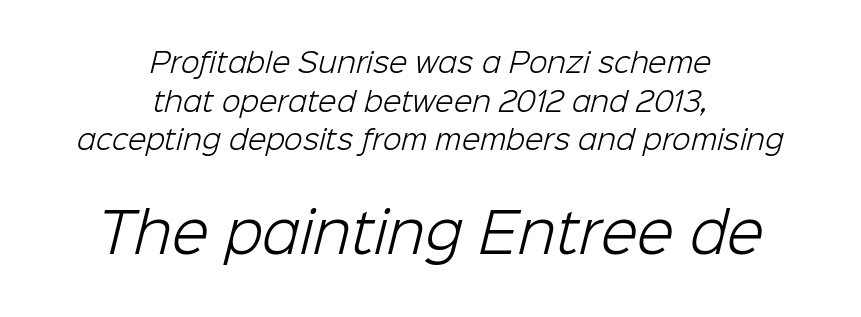
Inter-character spacing is left at the font's built-in metrics. A typesetter would call this proportional, since set widths differ per character. Horizontally, the lines are justified to the midpoint only. Line spacing here is normal.
